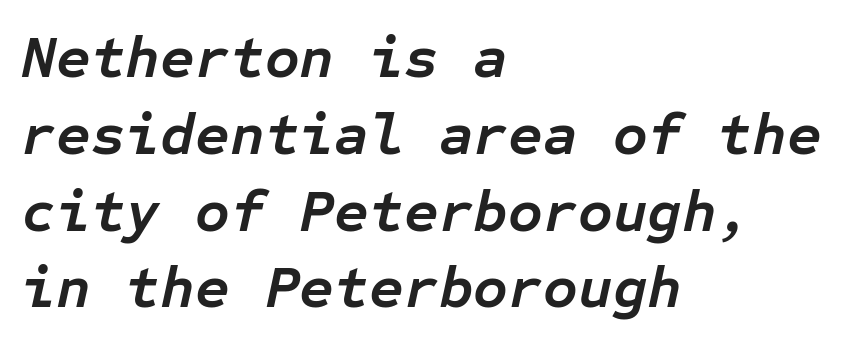
Q: Is the text bold? A: Yes.
Q: Is the text italic (slanted)? A: Yes, it leans right by about 12 degrees.
Q: Is the text underlined? A: No.
Q: How is the paragraph aligned? A: Left-aligned.
Q: Is the spacing between letters normal or unusually wide? A: Normal.
Q: Is the spacing between lines tight, normal or loose? A: Normal.
Q: Width (condensed, normal, or wide)? A: Normal.
Q: Stroke contrast? A: Low.
Q: x-height? A: Medium.
Q: Monospaced? A: Yes.
